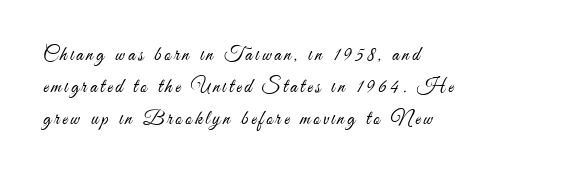
The image shows 20 px text type; set left-aligned, normal line spacing (1.6x), not underlined.
